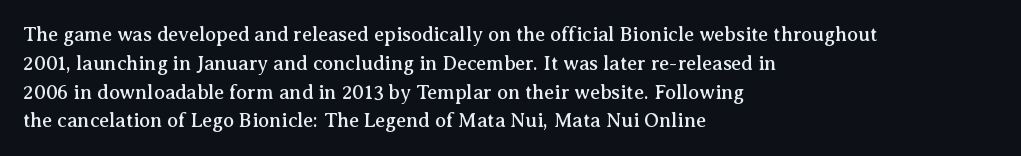
The image shows 20 px text type, upright; set left-aligned, normal line spacing (1.44x), normal letter spacing, not underlined.
